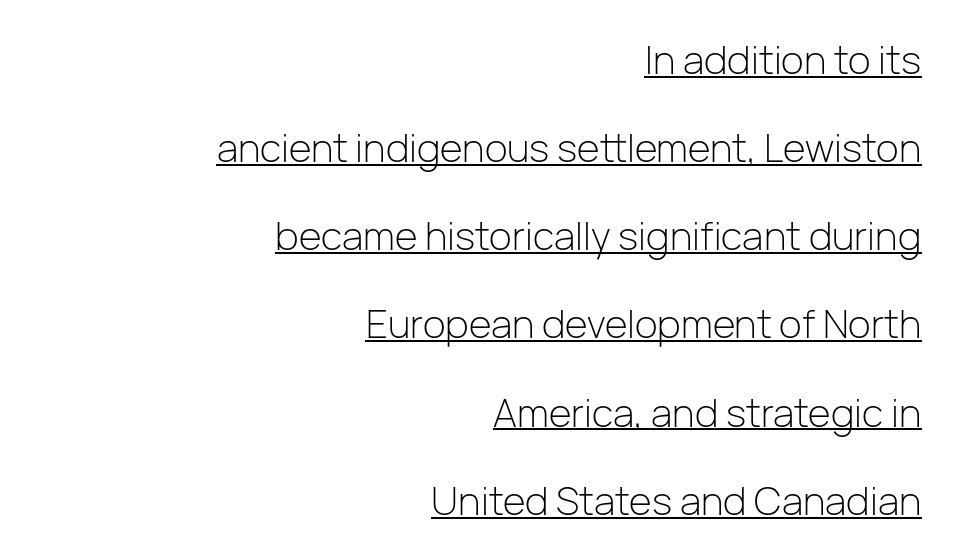
The lettering holds an erect, upright posture throughout. Varying glyph widths throughout — classic text-font behaviour. Weight: not bold — regular or lighter. Interline gaps are noticeably wide in this sample. These lines keep a tight, regular rhythm from letter to letter.
